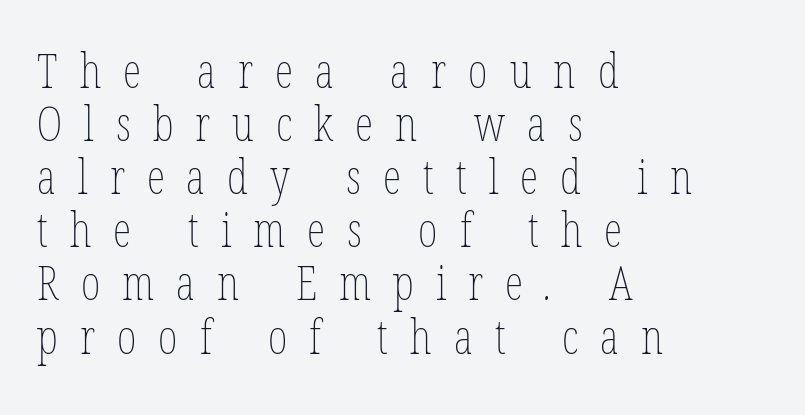
Letters have the restrained weight of plain body copy at most. Plain, unruled lines of type. Here the designer chose a conventional face with non-uniform glyph widths. Does the leading feel generous? Not at all — it's pinched.
